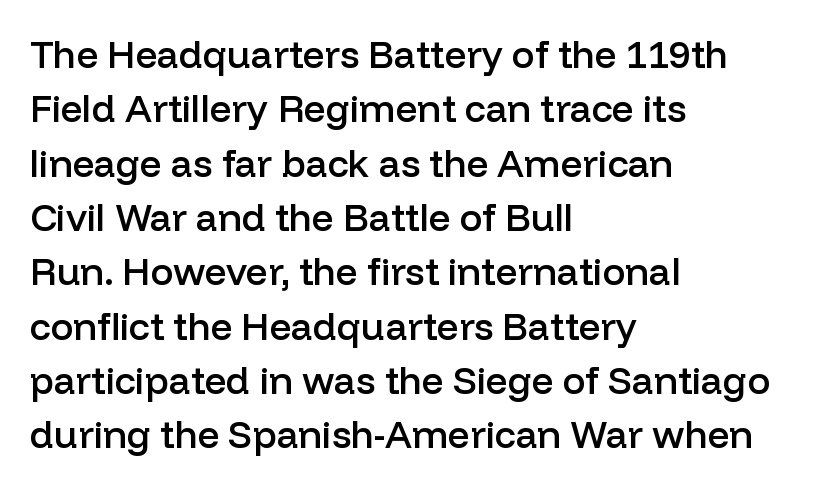
Q: Is the text bold? A: Semi-bold.
Q: Is the text italic (slanted)? A: No, it is upright.
Q: Is the typeface a serif or a sans-serif typeface? A: Sans-serif.
Q: Is the text underlined? A: No.
Q: How is the paragraph aligned? A: Left-aligned.
Q: Is the spacing between letters normal or unusually wide? A: Normal.
Q: Is the spacing between lines tight, normal or loose? A: Normal.
Q: Width (condensed, normal, or wide)? A: Normal.
Q: Stroke contrast? A: Low.
Q: x-height? A: Medium.
Q: Monospaced? A: No.
